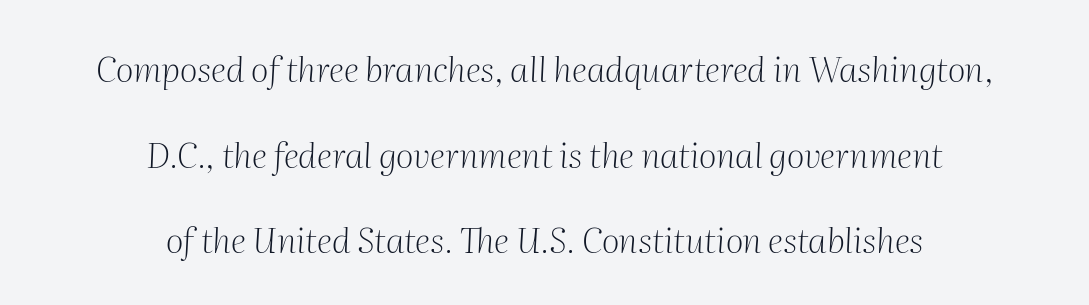
The image shows 35 px light serif type, italic (leaning right); set centered, loose line spacing (2.45x), normal letter spacing, not underlined; medium stroke contrast and a medium x-height.
